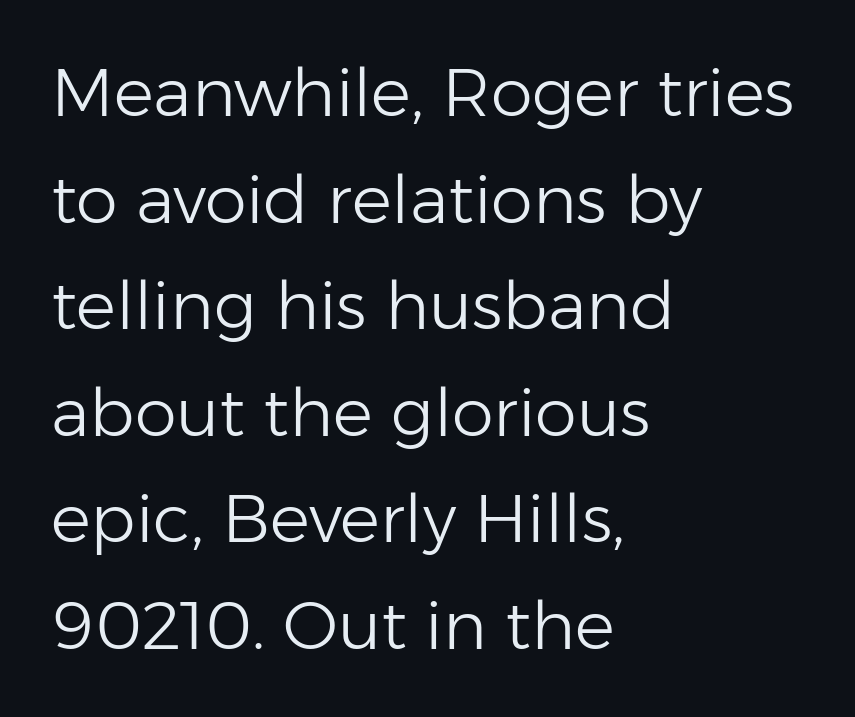
{"serif": "no", "italic": "no", "bold": "no", "weight": "light", "width": "normal", "stroke_contrast": "low", "x_height": "medium", "monospaced": "no", "underline": "no", "align": "left", "line_spacing": "normal", "line_spacing_ratio": 1.59, "letter_spacing": "normal", "letter_spacing_em": 0.0, "glyph_px": 67}
